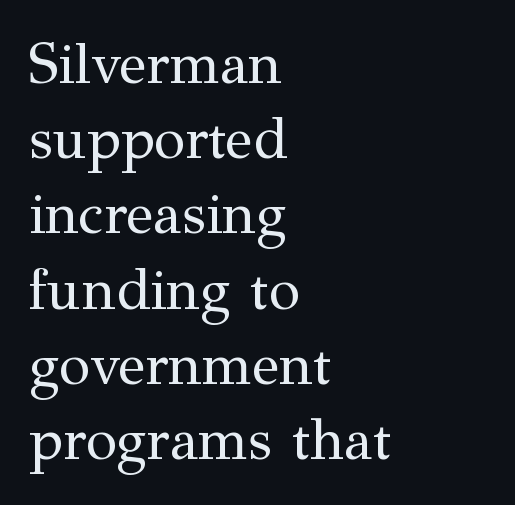
Q: Is the text bold? A: No.
Q: Is the text italic (slanted)? A: No, it is upright.
Q: Is the typeface a serif or a sans-serif typeface? A: Serif.
Q: Is the text underlined? A: No.
Q: How is the paragraph aligned? A: Left-aligned.
Q: Is the spacing between letters normal or unusually wide? A: Normal.
Q: Is the spacing between lines tight, normal or loose? A: Normal.
Q: Width (condensed, normal, or wide)? A: Normal.
Q: Stroke contrast? A: Medium.
Q: x-height? A: Medium.
Q: Monospaced? A: No.
